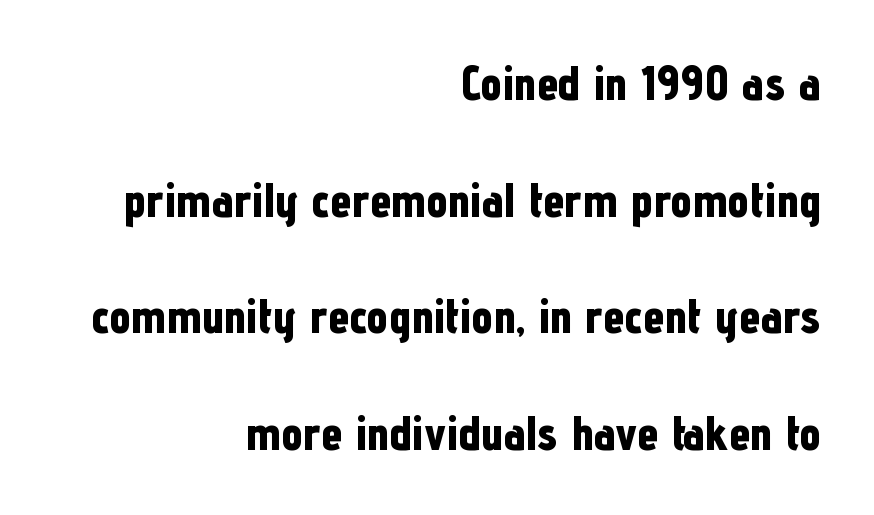
The image shows 48 px bold, condensed sans-serif type, upright; set right-aligned, loose line spacing (2.43x), normal letter spacing, not underlined; low stroke contrast and a medium x-height.
